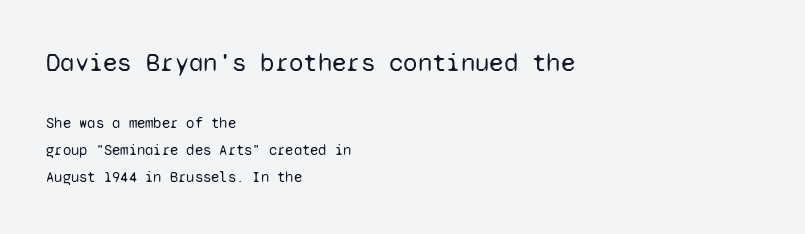
The image shows 26 px text type, upright; set left-aligned, line spacing 1.81x, normal letter spacing, not underlined; the first (top) block is 1.73x larger.
